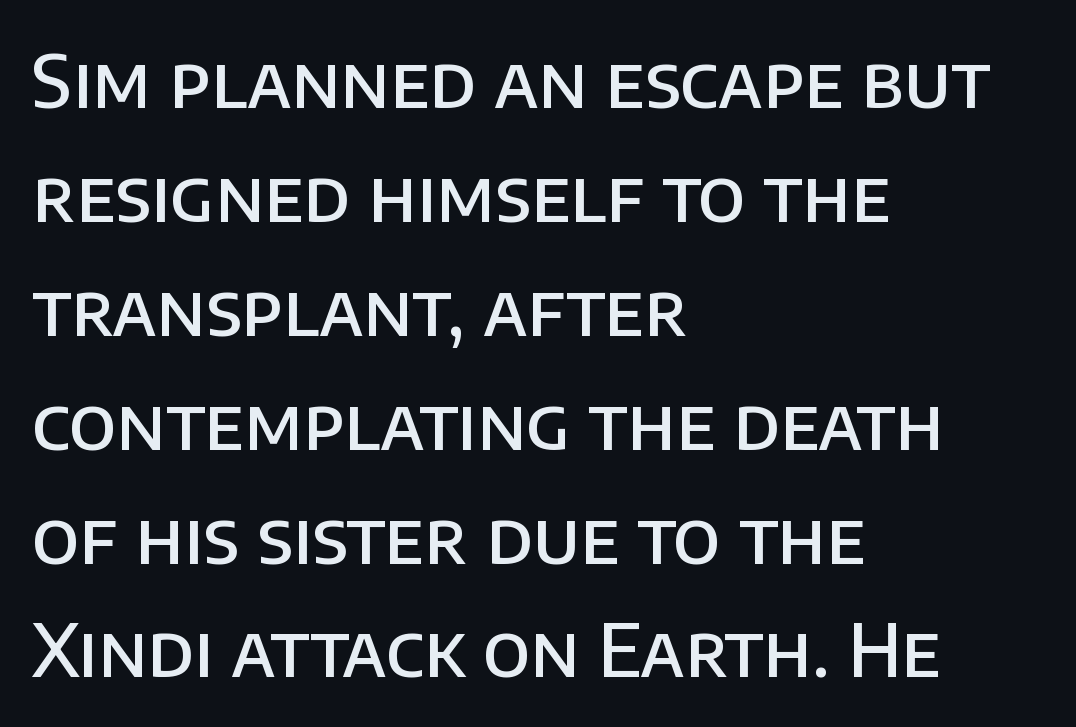
The image shows 73 px semibold sans-serif type, upright; set left-aligned, normal line spacing (1.56x), normal letter spacing, not underlined; low stroke contrast and a large x-height.
